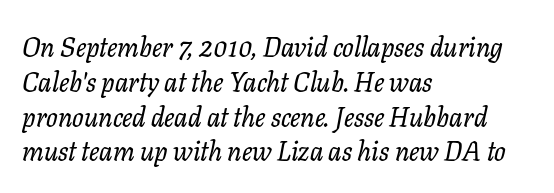
Short and long lines alike share a common starting point at left. The passage shown is not underscored anywhere. These lines keep a tight, regular rhythm from letter to letter. Posture: slanted. Summary of vertical rhythm: regular, with standard interline spacing.
